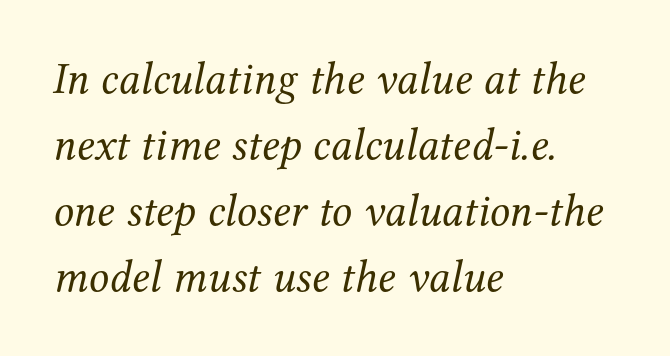
Q: Is the text bold? A: No.
Q: Is the text italic (slanted)? A: Yes, it leans right by about 12 degrees.
Q: Is the typeface a serif or a sans-serif typeface? A: Serif.
Q: Is the text underlined? A: No.
Q: How is the paragraph aligned? A: Left-aligned.
Q: Is the spacing between letters normal or unusually wide? A: Normal.
Q: Is the spacing between lines tight, normal or loose? A: Normal.
Q: Width (condensed, normal, or wide)? A: Normal.
Q: Stroke contrast? A: Medium.
Q: x-height? A: Medium.
Q: Monospaced? A: No.
